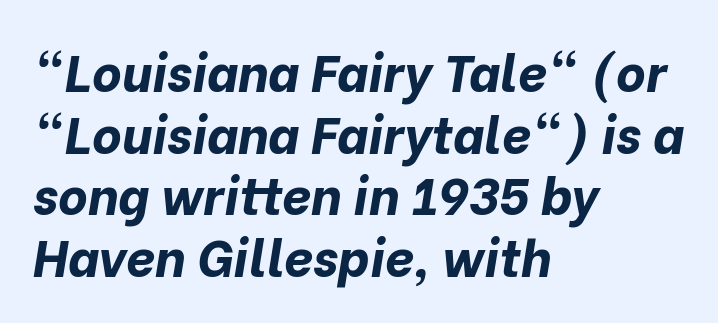
Strokes here are thick enough to call this a true bold. The tracking reads as untouched default to a designer's eye. The passage shown is not underscored anywhere. Every row of glyphs begins at an identical x-position on the left.
